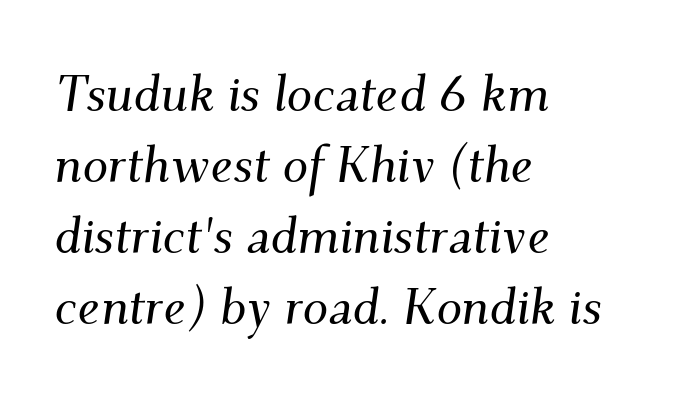
{"serif": "yes", "italic": "yes", "lean": "right", "slant_degrees": 9, "width": "normal", "stroke_contrast": "medium", "x_height": "small", "monospaced": "no", "underline": "no", "align": "left", "line_spacing": "normal", "line_spacing_ratio": 1.39, "letter_spacing": "normal", "letter_spacing_em": 0.0, "glyph_px": 51}
